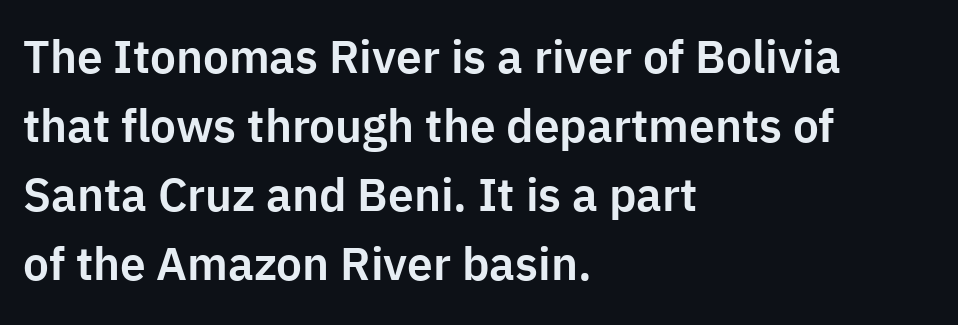
{"serif": "no", "italic": "no", "width": "normal", "stroke_contrast": "low", "x_height": "medium", "monospaced": "no", "underline": "no", "align": "left", "line_spacing": "normal", "line_spacing_ratio": 1.5, "letter_spacing": "normal", "letter_spacing_em": 0.0, "glyph_px": 46}
